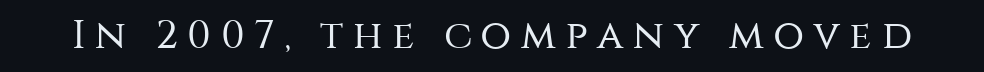
{"serif": "no", "italic": "no", "bold": "no", "weight": "regular", "width": "normal", "stroke_contrast": "medium", "x_height": "large", "monospaced": "no", "underline": "no", "letter_spacing": "wide", "letter_spacing_em": 0.24, "glyph_px": 40}
